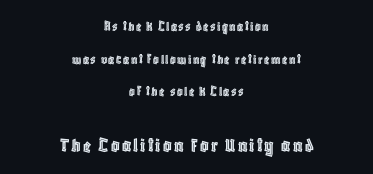
{"italic": "no", "underline": "no", "align": "center", "line_spacing": "loose", "line_spacing_ratio": 2.33, "larger_block": "second", "size_ratio": 1.5, "glyph_px": 21}
